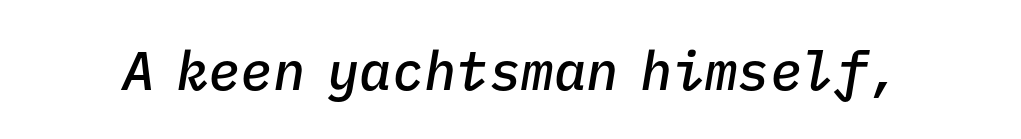
{"italic": "yes", "lean": "right", "slant_degrees": 9, "bold": "semi", "weight": "semibold", "width": "normal", "stroke_contrast": "low", "x_height": "medium", "monospaced": "yes", "underline": "no", "letter_spacing": "normal", "letter_spacing_em": 0.0, "glyph_px": 54}
